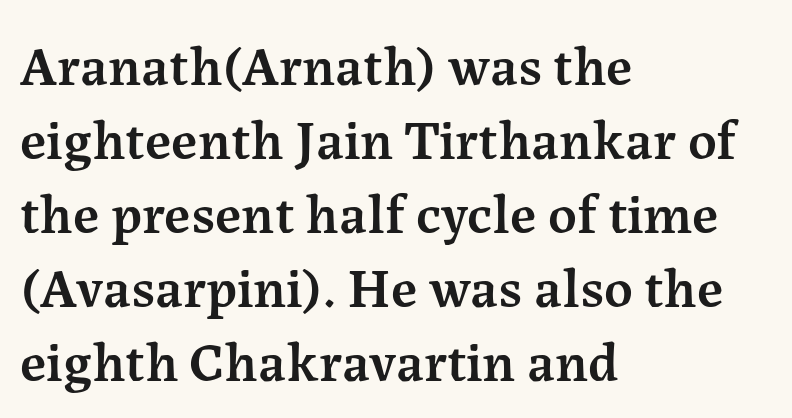
{"serif": "yes", "italic": "no", "bold": "semi", "weight": "semibold", "width": "normal", "stroke_contrast": "medium", "x_height": "medium", "monospaced": "no", "underline": "no", "align": "left", "line_spacing": "normal", "line_spacing_ratio": 1.32, "letter_spacing": "normal", "letter_spacing_em": 0.0, "glyph_px": 56}
